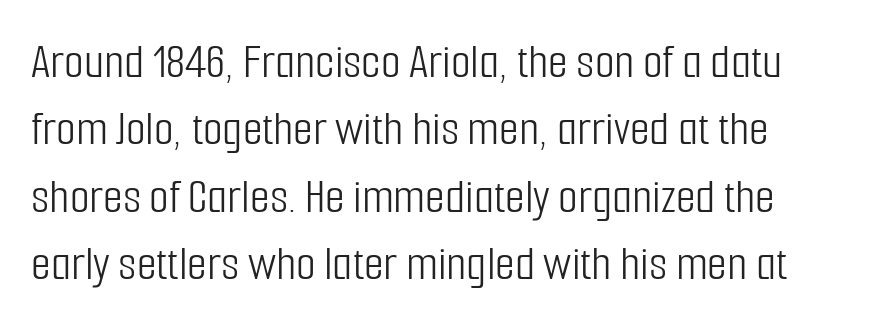
{"serif": "no", "italic": "no", "bold": "no", "weight": "light", "width": "condensed", "stroke_contrast": "low", "x_height": "medium", "monospaced": "no", "underline": "no", "line_spacing": "normal", "line_spacing_ratio": 1.32, "letter_spacing": "normal", "letter_spacing_em": 0.0, "glyph_px": 51}
